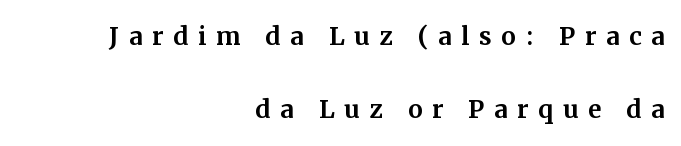
{"serif": "yes", "italic": "no", "width": "normal", "stroke_contrast": "medium", "x_height": "medium", "monospaced": "no", "underline": "no", "align": "right", "line_spacing": "loose", "line_spacing_ratio": 2.2, "letter_spacing": "wide", "letter_spacing_em": 0.29, "glyph_px": 33}
